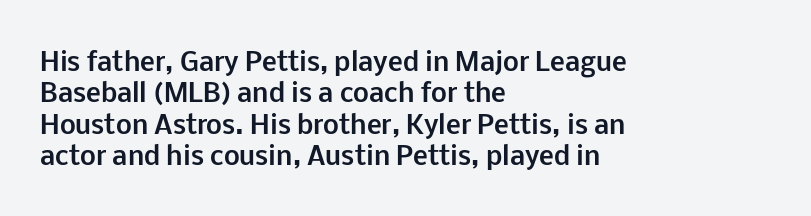
{"italic": "no", "bold": "yes", "underline": "no", "align": "left", "line_spacing": "normal", "line_spacing_ratio": 1.26, "letter_spacing": "normal", "letter_spacing_em": 0.0, "glyph_px": 25}
